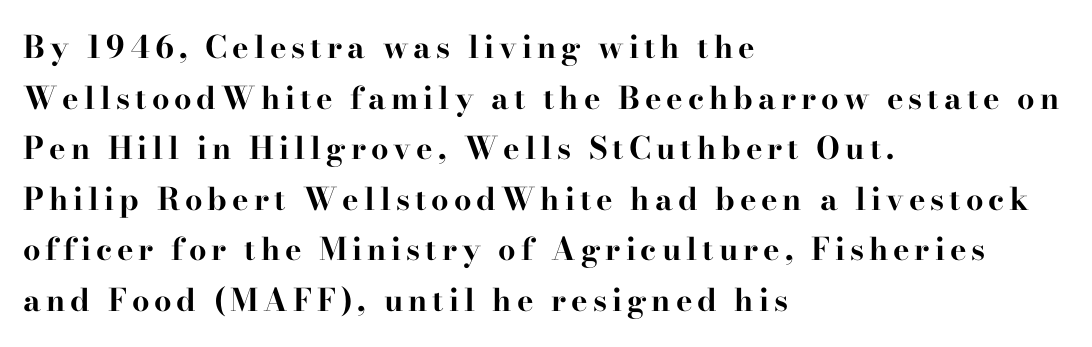
Q: Is the text bold? A: Yes.
Q: Is the text italic (slanted)? A: No, it is upright.
Q: Is the typeface a serif or a sans-serif typeface? A: Serif.
Q: Is the text underlined? A: No.
Q: How is the paragraph aligned? A: Left-aligned.
Q: Is the spacing between lines tight, normal or loose? A: Normal.
Q: Width (condensed, normal, or wide)? A: Wide.
Q: Stroke contrast? A: High.
Q: x-height? A: Small.
Q: Monospaced? A: No.
